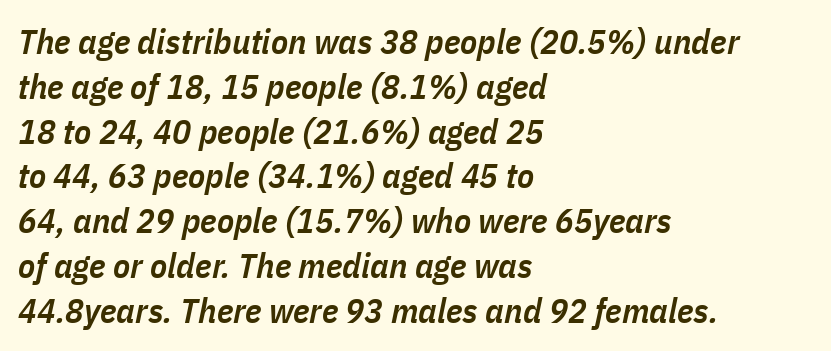
The image shows 35 px semibold, condensed type, italic (leaning right); set left-aligned, normal line spacing (1.28x), normal letter spacing, not underlined; low stroke contrast and a medium x-height.
